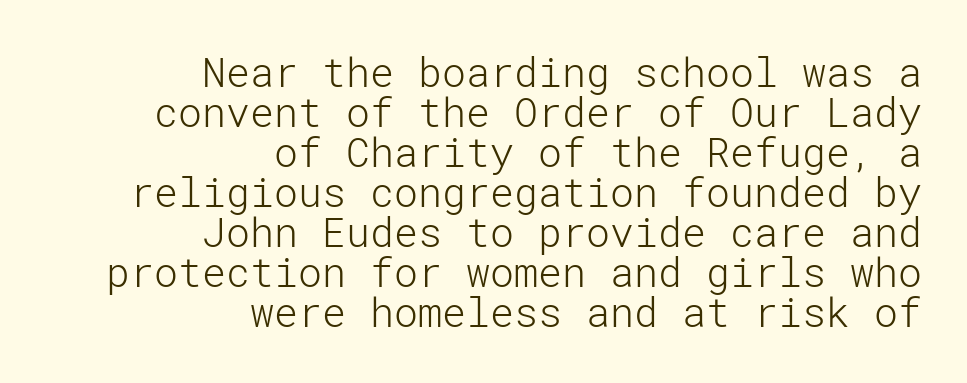
The image shows 40 px light sans-serif type, upright; set right-aligned, tight line spacing (1.0x), normal letter spacing, not underlined; low stroke contrast and a medium x-height.
